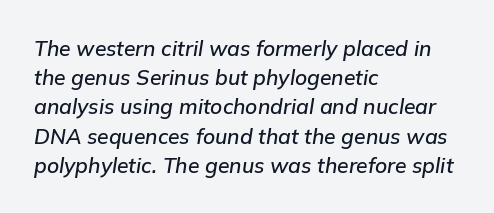
The image shows 21 px text type, italic (leaning right); set left-aligned, normal line spacing (1.39x), normal letter spacing, not underlined.
